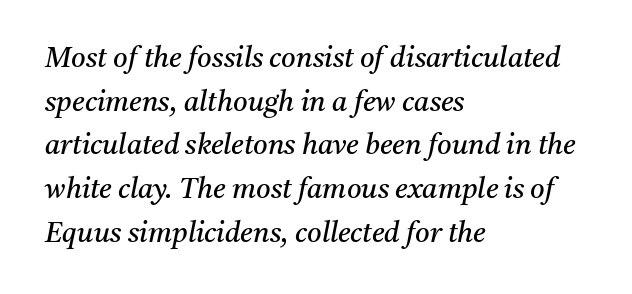
{"serif": "yes", "italic": "yes", "lean": "right", "slant_degrees": 11, "bold": "no", "weight": "regular", "width": "normal", "stroke_contrast": "medium", "x_height": "medium", "monospaced": "no", "underline": "no", "align": "left", "line_spacing": "normal", "line_spacing_ratio": 1.56, "letter_spacing": "normal", "letter_spacing_em": 0.0, "glyph_px": 28}
